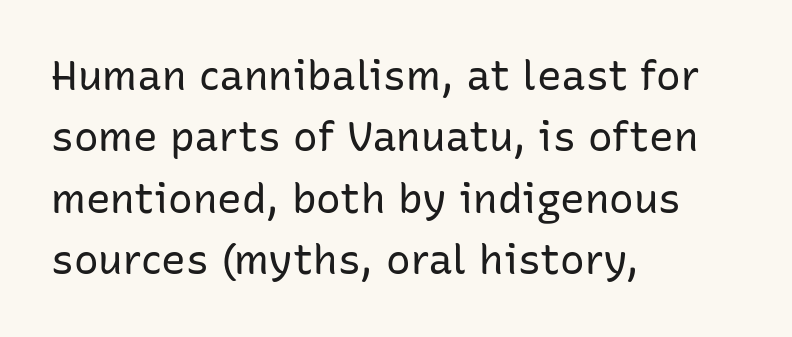
The image shows 41 px regular-weight sans-serif type, upright; set left-aligned, normal line spacing (1.5x), normal letter spacing, not underlined; low stroke contrast and a medium x-height.
